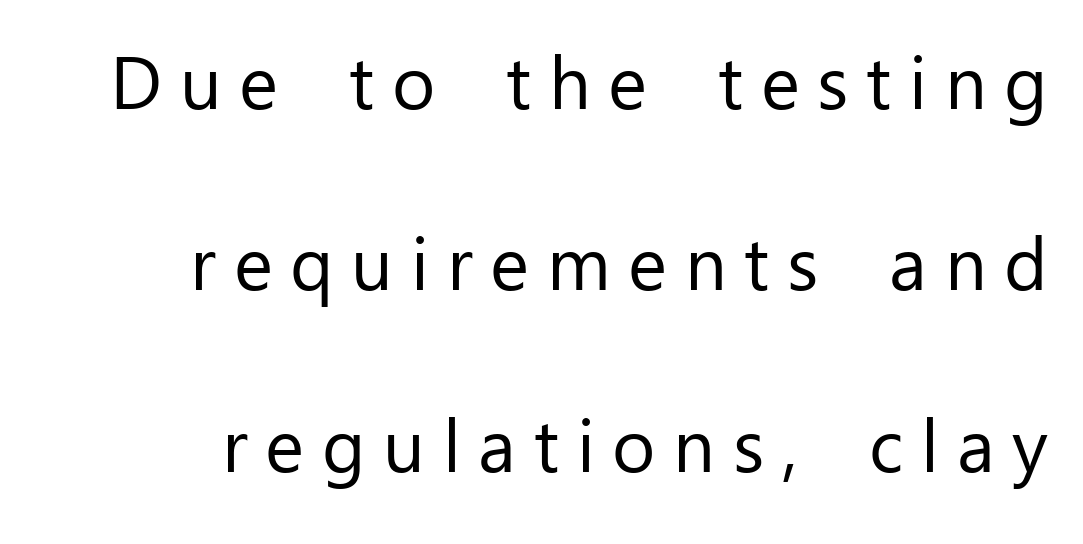
{"serif": "no", "italic": "no", "bold": "no", "weight": "regular", "width": "normal", "stroke_contrast": "low", "x_height": "medium", "monospaced": "no", "underline": "no", "align": "right", "line_spacing": "loose", "line_spacing_ratio": 2.45, "letter_spacing": "wide", "letter_spacing_em": 0.24, "glyph_px": 74}
